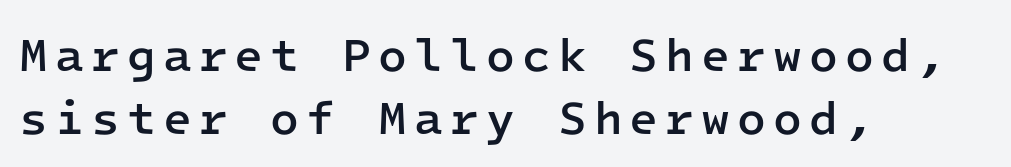
Q: Is the text bold? A: Semi-bold.
Q: Is the text italic (slanted)? A: No, it is upright.
Q: Is the typeface a serif or a sans-serif typeface? A: Sans-serif.
Q: Is the text underlined? A: No.
Q: How is the paragraph aligned? A: Left-aligned.
Q: Is the spacing between lines tight, normal or loose? A: Normal.
Q: Width (condensed, normal, or wide)? A: Normal.
Q: Stroke contrast? A: Low.
Q: x-height? A: Medium.
Q: Monospaced? A: Yes.
